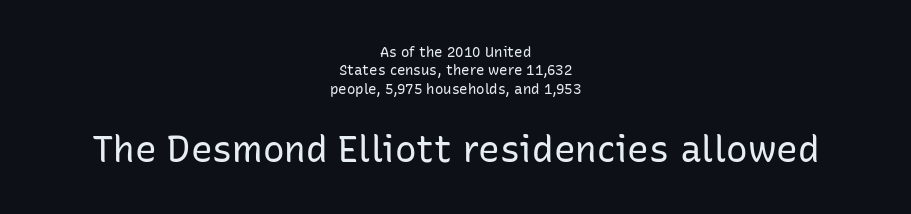
The image shows 36 px regular-weight sans-serif type, upright; set centered, normal line spacing (1.31x), normal letter spacing, not underlined; the second (bottom) block is 2.57x larger; low stroke contrast and a medium x-height.
